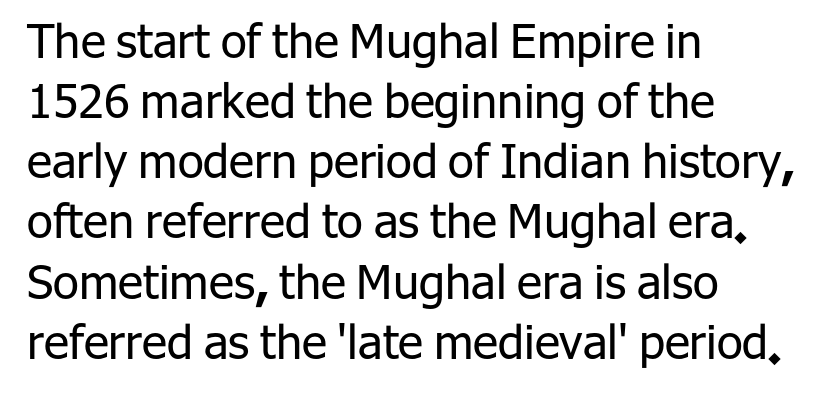
Q: Is the text bold? A: No.
Q: Is the text italic (slanted)? A: No, it is upright.
Q: Is the typeface a serif or a sans-serif typeface? A: Sans-serif.
Q: Is the text underlined? A: No.
Q: How is the paragraph aligned? A: Left-aligned.
Q: Is the spacing between letters normal or unusually wide? A: Normal.
Q: Is the spacing between lines tight, normal or loose? A: Normal.
Q: Width (condensed, normal, or wide)? A: Normal.
Q: Stroke contrast? A: Low.
Q: x-height? A: Medium.
Q: Monospaced? A: No.
